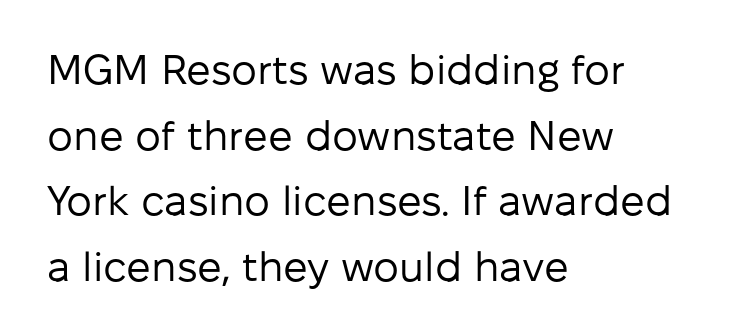
{"serif": "no", "italic": "no", "bold": "no", "weight": "regular", "width": "normal", "stroke_contrast": "low", "x_height": "medium", "monospaced": "no", "underline": "no", "align": "left", "line_spacing": "normal", "line_spacing_ratio": 1.6, "letter_spacing": "normal", "letter_spacing_em": 0.0, "glyph_px": 41}
